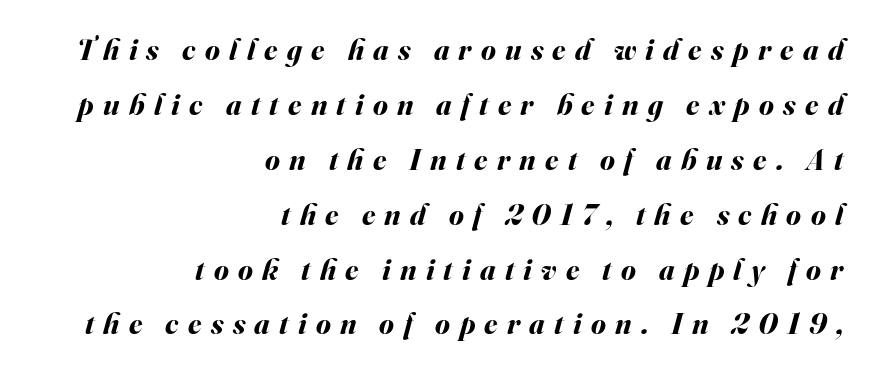
Each word looks stretched out because of the extra space between its letters. Yep, that's italic — everything's leaning. Think of a printed novel: that variable character pitch is what you see here. The face used here has the dense, thick strokes of a bold. Line endings align vertically; line beginnings do not.
